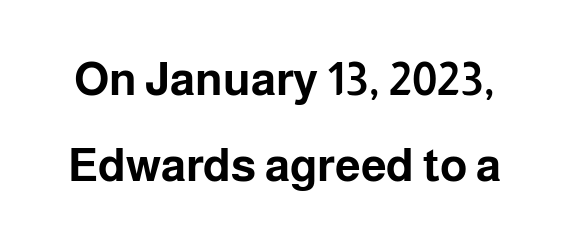
The image shows 46 px bold sans-serif type, upright; set line spacing 1.88x, normal letter spacing, not underlined; low stroke contrast and a medium x-height.
